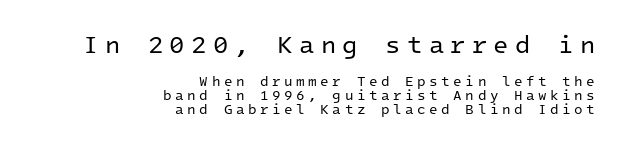
{"italic": "no", "bold": "no", "underline": "no", "align": "right", "line_spacing": "tight", "line_spacing_ratio": 1.0, "letter_spacing": "wide", "letter_spacing_em": 0.25, "larger_block": "first", "size_ratio": 1.79, "glyph_px": 25}
